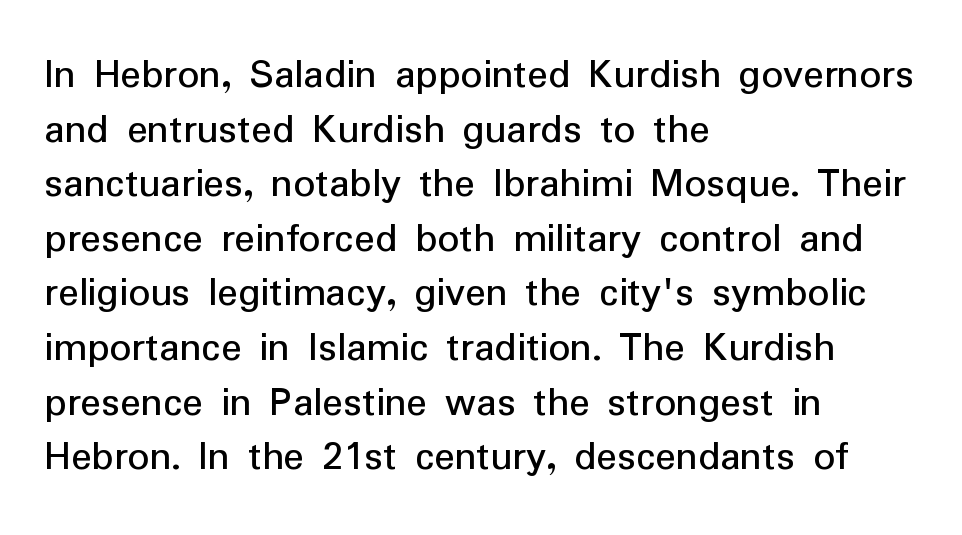
Q: Is the text bold? A: No.
Q: Is the text italic (slanted)? A: No, it is upright.
Q: Is the typeface a serif or a sans-serif typeface? A: Sans-serif.
Q: Is the text underlined? A: No.
Q: How is the paragraph aligned? A: Left-aligned.
Q: Is the spacing between letters normal or unusually wide? A: Normal.
Q: Is the spacing between lines tight, normal or loose? A: Normal.
Q: Width (condensed, normal, or wide)? A: Normal.
Q: Stroke contrast? A: Low.
Q: x-height? A: Medium.
Q: Monospaced? A: No.
